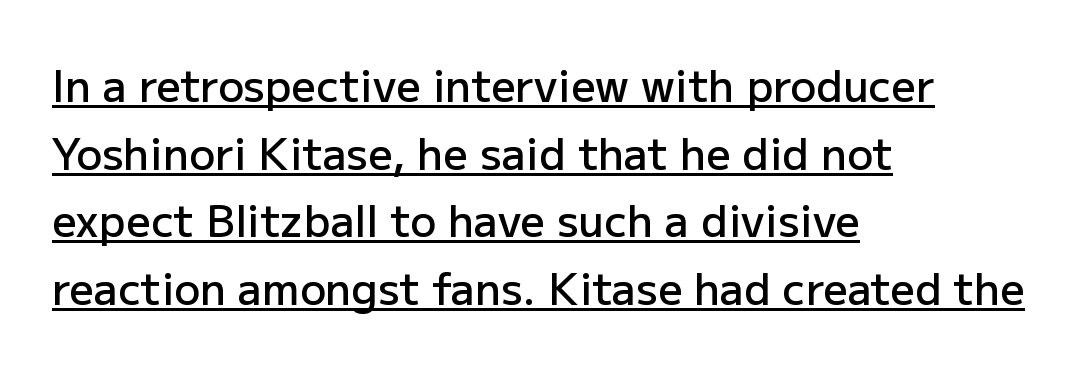
{"serif": "no", "italic": "no", "bold": "semi", "weight": "semibold", "width": "normal", "stroke_contrast": "low", "x_height": "medium", "monospaced": "no", "underline": "yes", "align": "left", "line_spacing": "normal", "line_spacing_ratio": 1.57, "letter_spacing": "normal", "letter_spacing_em": 0.0, "glyph_px": 43}
